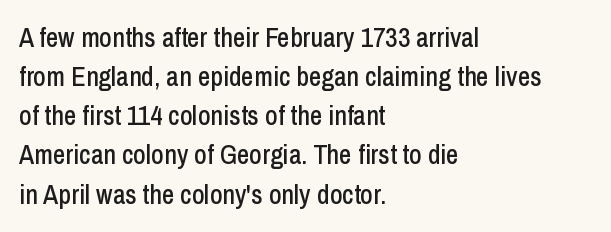
Evenly set lines give the paragraph a standard silhouette. What stands out about the letter spacing? Nothing — it is the standard amount. Glance below the letters and you will spot only blank space. The compositor pushed each line to the left boundary. The axis of the letterforms is exactly vertical.
